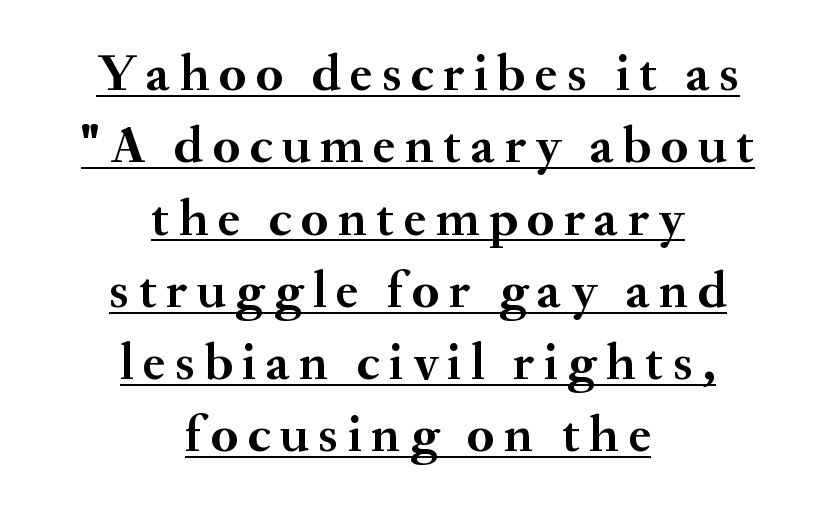
The image shows 52 px semibold serif type, upright; set centered, normal line spacing (1.39x), underlined; medium stroke contrast and a small x-height.
